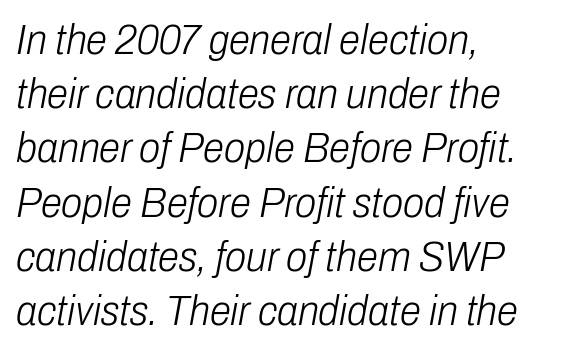
Q: Is the text bold? A: No.
Q: Is the text italic (slanted)? A: Yes, it leans right by about 10 degrees.
Q: Is the text underlined? A: No.
Q: How is the paragraph aligned? A: Left-aligned.
Q: Is the spacing between letters normal or unusually wide? A: Normal.
Q: Is the spacing between lines tight, normal or loose? A: Normal.
Q: Width (condensed, normal, or wide)? A: Condensed.
Q: Stroke contrast? A: Low.
Q: x-height? A: Medium.
Q: Monospaced? A: No.
